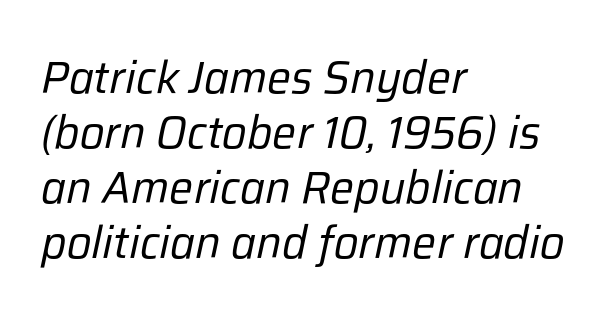
{"italic": "yes", "lean": "right", "slant_degrees": 12, "bold": "no", "weight": "regular", "width": "normal", "stroke_contrast": "low", "x_height": "medium", "monospaced": "no", "underline": "no", "align": "left", "line_spacing_ratio": 1.22, "letter_spacing": "normal", "letter_spacing_em": 0.0, "glyph_px": 45}
